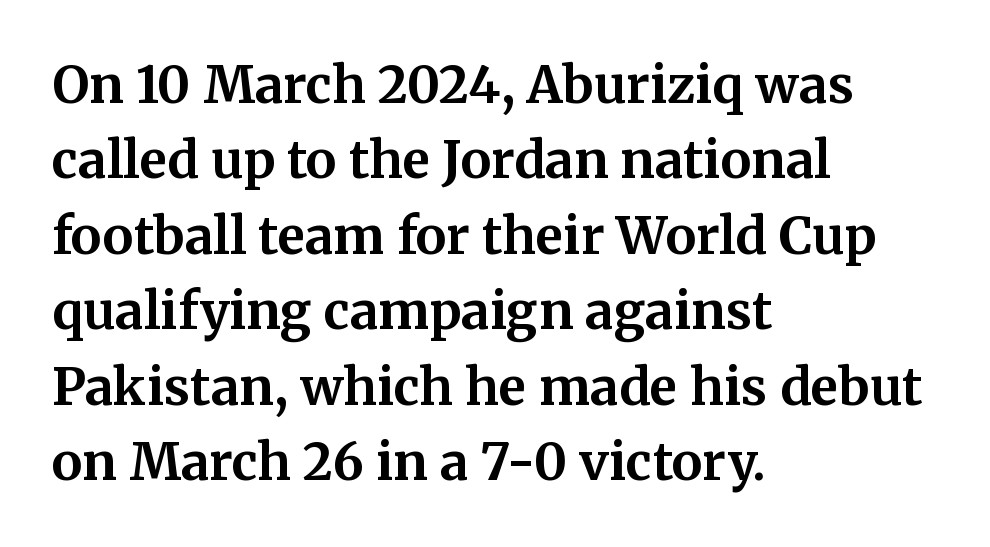
Q: Is the text bold? A: Yes.
Q: Is the text italic (slanted)? A: No, it is upright.
Q: Is the typeface a serif or a sans-serif typeface? A: Serif.
Q: Is the text underlined? A: No.
Q: How is the paragraph aligned? A: Left-aligned.
Q: Is the spacing between letters normal or unusually wide? A: Normal.
Q: Is the spacing between lines tight, normal or loose? A: Normal.
Q: Width (condensed, normal, or wide)? A: Normal.
Q: Stroke contrast? A: Medium.
Q: x-height? A: Medium.
Q: Monospaced? A: No.
